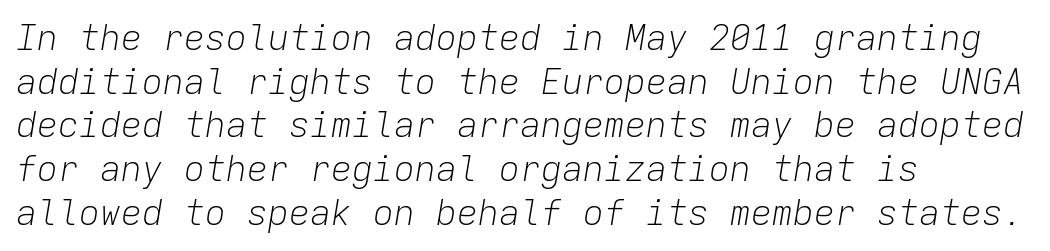
The font sits on the lighter half of the weight spectrum, regular included. Letter spacing: default. Notice how the stems are inclined rather than vertical — that's the hallmark of italics. Note the uniform advance width — an 'i' takes as much space as an 'm'. The compositor pushed each line to the left boundary.
